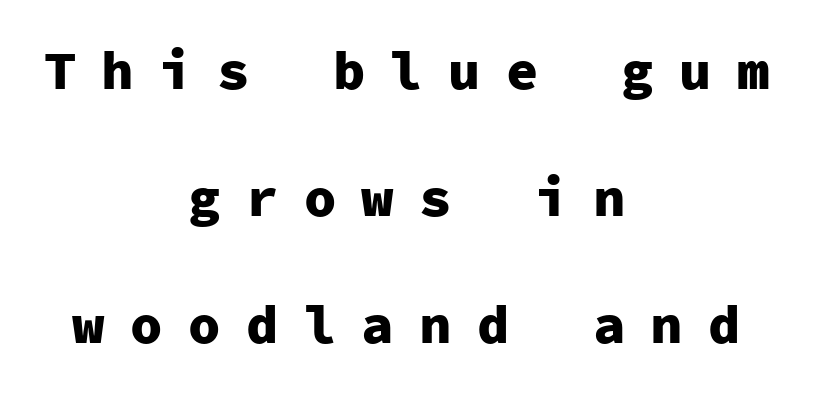
Q: Is the text bold? A: Yes.
Q: Is the text italic (slanted)? A: No, it is upright.
Q: Is the typeface a serif or a sans-serif typeface? A: Sans-serif.
Q: Is the text underlined? A: No.
Q: How is the paragraph aligned? A: Centered.
Q: Is the spacing between letters normal or unusually wide? A: Unusually wide.
Q: Is the spacing between lines tight, normal or loose? A: Loose.
Q: Width (condensed, normal, or wide)? A: Normal.
Q: Stroke contrast? A: Low.
Q: x-height? A: Medium.
Q: Monospaced? A: Yes.
